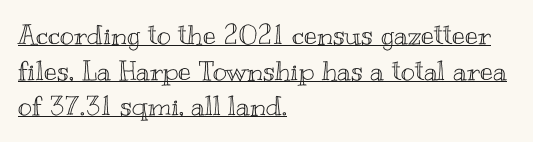
{"italic": "no", "underline": "yes", "align": "left", "line_spacing": "normal", "line_spacing_ratio": 1.32, "letter_spacing": "normal", "letter_spacing_em": 0.0, "glyph_px": 27}
